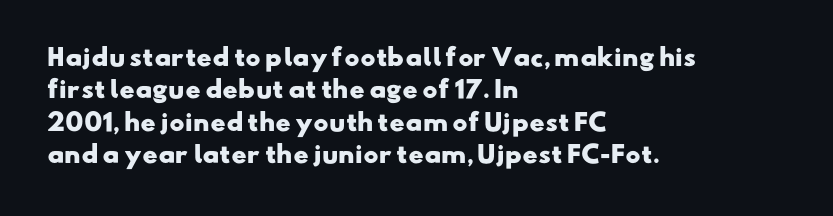
Teacher's note: observe the even left margin — that is flush-left alignment. This is heavy type, rendered in bold. Compared with typical body copy, the letter spacing here is the same. Is there much room between lines? A standard amount, neither cramped nor airy. Lines of text with bare space underneath.
